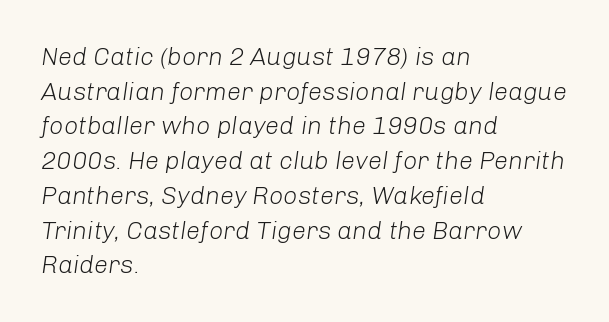
Q: Is the text bold? A: No.
Q: Is the text italic (slanted)? A: Yes, it leans right by about 8 degrees.
Q: Is the text underlined? A: No.
Q: How is the paragraph aligned? A: Left-aligned.
Q: Is the spacing between letters normal or unusually wide? A: Normal.
Q: Is the spacing between lines tight, normal or loose? A: Normal.
